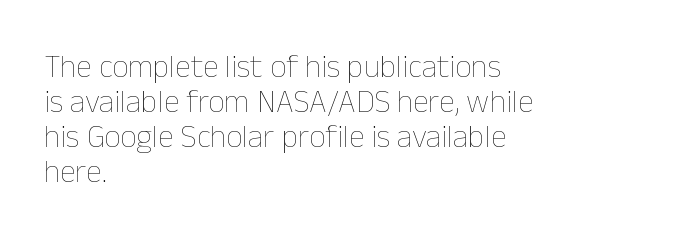
Q: Is the text bold? A: No.
Q: Is the text italic (slanted)? A: No, it is upright.
Q: Is the text underlined? A: No.
Q: How is the paragraph aligned? A: Left-aligned.
Q: Is the spacing between letters normal or unusually wide? A: Normal.
Q: Is the spacing between lines tight, normal or loose? A: Tight.
Q: Width (condensed, normal, or wide)? A: Normal.
Q: Stroke contrast? A: Low.
Q: x-height? A: Medium.
Q: Monospaced? A: No.
